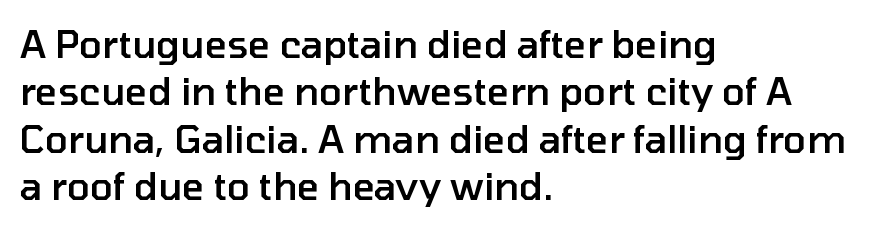
The image shows 38 px semibold sans-serif type, upright; set left-aligned, normal line spacing (1.25x), normal letter spacing, not underlined; low stroke contrast and a medium x-height.
